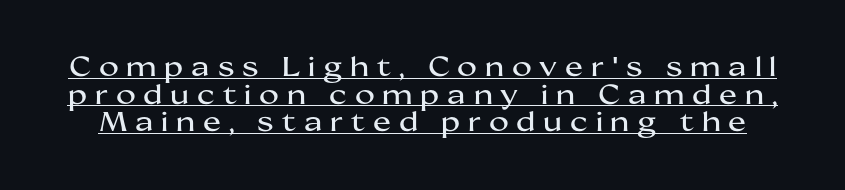
When letters stand straight like this, we call the style roman or upright. Is the letter spacing exaggerated? Yes — the characters are pushed far apart. The typesetter has applied underlining to the passage shown. Compared with typical paragraphs, the rows here are closer together.
